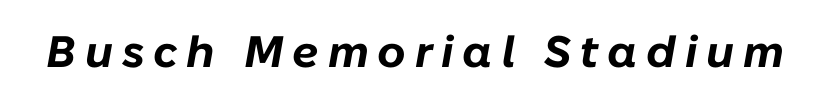
Q: Is the text bold? A: Yes.
Q: Is the text italic (slanted)? A: Yes, it leans right by about 10 degrees.
Q: Is the text underlined? A: No.
Q: Is the spacing between letters normal or unusually wide? A: Unusually wide.
Q: Width (condensed, normal, or wide)? A: Normal.
Q: Stroke contrast? A: Low.
Q: x-height? A: Medium.
Q: Monospaced? A: No.
